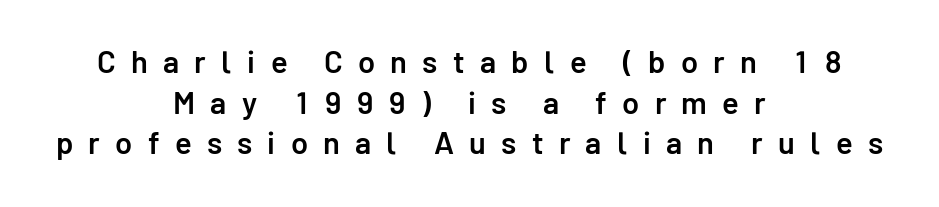
The image shows 31 px semibold sans-serif type, upright; set centered, normal line spacing (1.31x), unusually wide letter spacing (+0.49 em), not underlined; low stroke contrast and a medium x-height.
